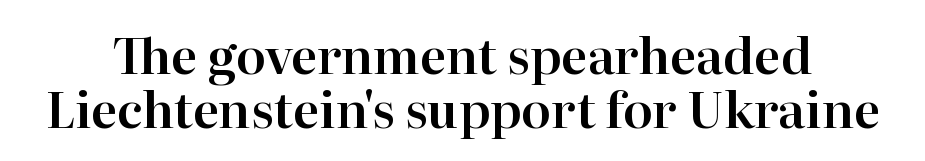
Q: Is the text italic (slanted)? A: No, it is upright.
Q: Is the typeface a serif or a sans-serif typeface? A: Serif.
Q: Is the text underlined? A: No.
Q: Is the spacing between letters normal or unusually wide? A: Normal.
Q: Is the spacing between lines tight, normal or loose? A: Tight.
Q: Width (condensed, normal, or wide)? A: Normal.
Q: Stroke contrast? A: High.
Q: x-height? A: Medium.
Q: Monospaced? A: No.
